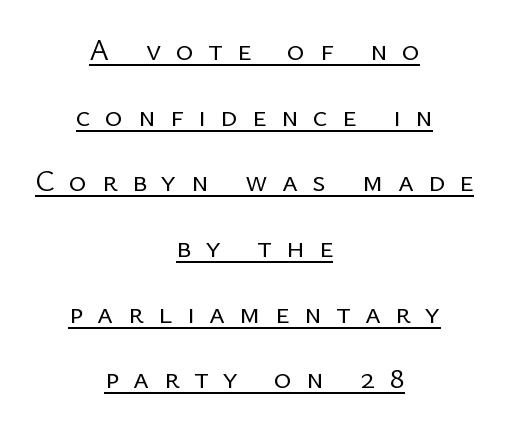
Notice the wide empty band between every row — that's loose leading. The line texture is sparse and dotted thanks to wide tracking. Vertical strokes here are truly vertical. The typesetting does not lean heavy: it is not bold.
